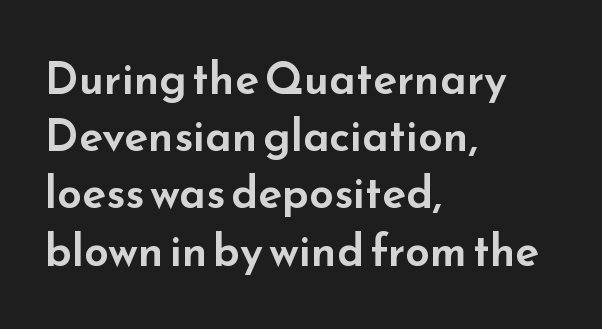
Q: Is the text italic (slanted)? A: No, it is upright.
Q: Is the typeface a serif or a sans-serif typeface? A: Sans-serif.
Q: Is the text underlined? A: No.
Q: How is the paragraph aligned? A: Left-aligned.
Q: Is the spacing between letters normal or unusually wide? A: Normal.
Q: Is the spacing between lines tight, normal or loose? A: Normal.
Q: Width (condensed, normal, or wide)? A: Wide.
Q: Stroke contrast? A: Low.
Q: x-height? A: Small.
Q: Monospaced? A: No.
